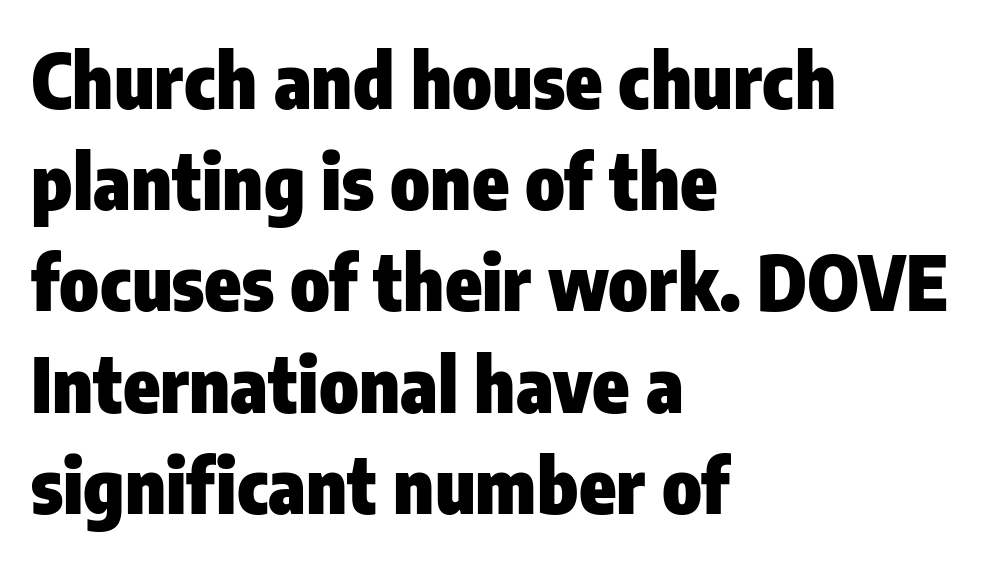
Each row of text sits above clean, open space. I'd describe the lettering as bold — thick and assertive. Regular leading. Does the lettering tilt? It doesn't — this is upright.
